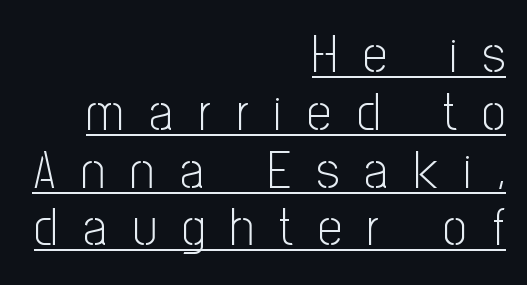
You could not count columns in this text — the font is proportionally spaced. Students, observe the line beneath the letters — that is underlining. Posture: vertical. Is this a sans? Yes — the strokes have no serifs. Students, note that the glyphs here are deliberately spaced far apart.
